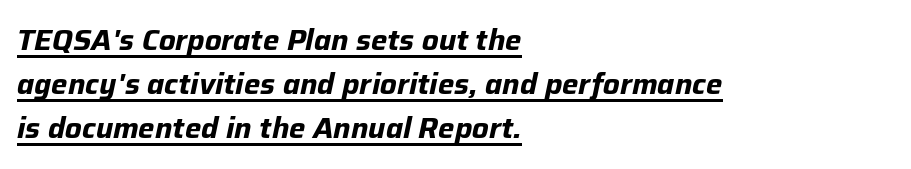
{"italic": "yes", "lean": "right", "slant_degrees": 12, "bold": "yes", "weight": "bold", "width": "normal", "stroke_contrast": "low", "x_height": "medium", "monospaced": "no", "underline": "yes", "align": "left", "line_spacing": "normal", "line_spacing_ratio": 1.52, "letter_spacing": "normal", "letter_spacing_em": 0.0, "glyph_px": 29}
